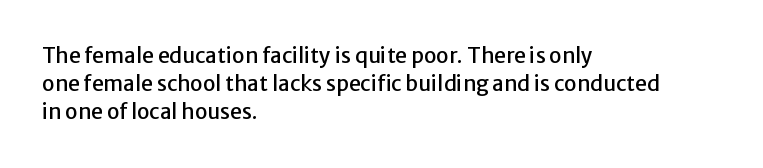
{"italic": "no", "underline": "no", "align": "left", "line_spacing": "normal", "line_spacing_ratio": 1.34, "letter_spacing": "normal", "letter_spacing_em": 0.0, "glyph_px": 21}
